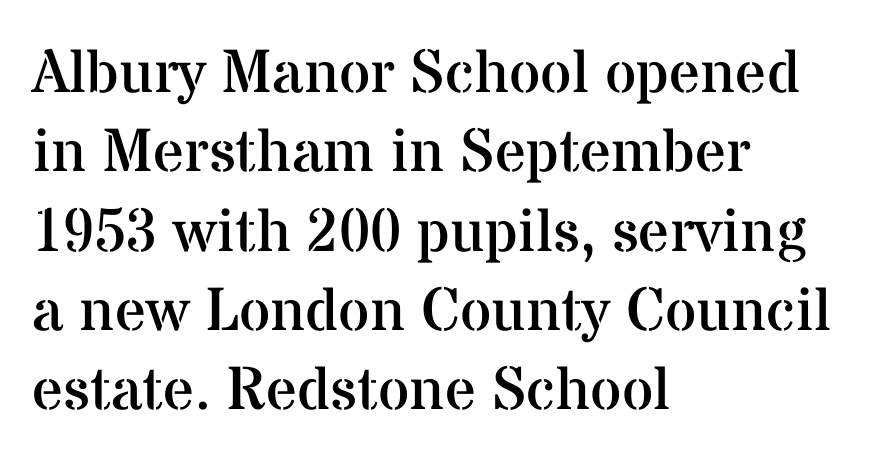
Q: Is the text bold? A: No.
Q: Is the text italic (slanted)? A: No, it is upright.
Q: Is the typeface a serif or a sans-serif typeface? A: Serif.
Q: Is the text underlined? A: No.
Q: How is the paragraph aligned? A: Left-aligned.
Q: Is the spacing between letters normal or unusually wide? A: Normal.
Q: Is the spacing between lines tight, normal or loose? A: Normal.
Q: Width (condensed, normal, or wide)? A: Normal.
Q: Stroke contrast? A: Medium.
Q: x-height? A: Medium.
Q: Monospaced? A: No.
